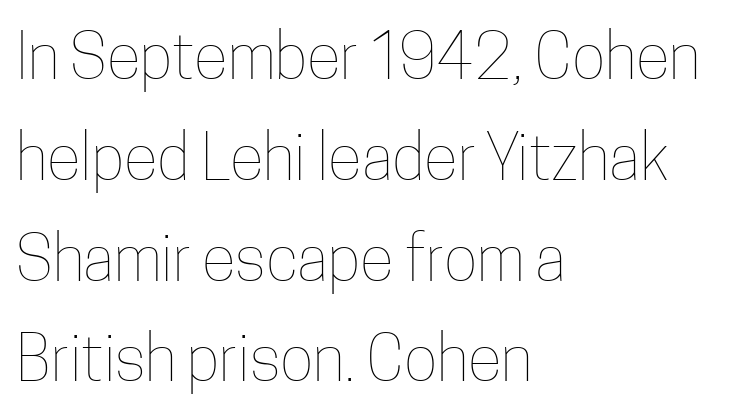
The text block is weighted toward the left margin, trailing off unevenly rightward. Notice how descenders clear the ascenders below comfortably — that's standard leading. The passage shown is not underscored anywhere. Heft: none added — not bold.
